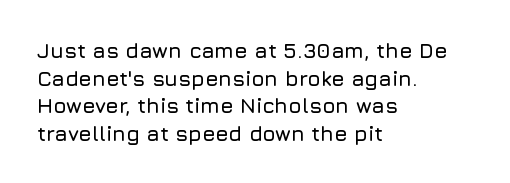
Q: Is the text italic (slanted)? A: No, it is upright.
Q: Is the text underlined? A: No.
Q: How is the paragraph aligned? A: Left-aligned.
Q: Is the spacing between letters normal or unusually wide? A: Normal.
Q: Is the spacing between lines tight, normal or loose? A: Normal.
